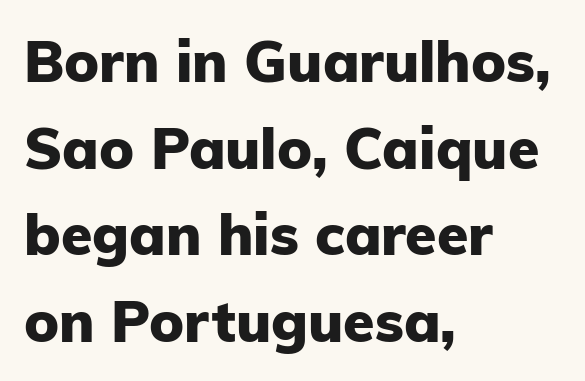
Q: Is the text bold? A: Yes.
Q: Is the text italic (slanted)? A: No, it is upright.
Q: Is the typeface a serif or a sans-serif typeface? A: Sans-serif.
Q: Is the text underlined? A: No.
Q: How is the paragraph aligned? A: Left-aligned.
Q: Is the spacing between letters normal or unusually wide? A: Normal.
Q: Is the spacing between lines tight, normal or loose? A: Normal.
Q: Width (condensed, normal, or wide)? A: Normal.
Q: Stroke contrast? A: Low.
Q: x-height? A: Medium.
Q: Monospaced? A: No.
